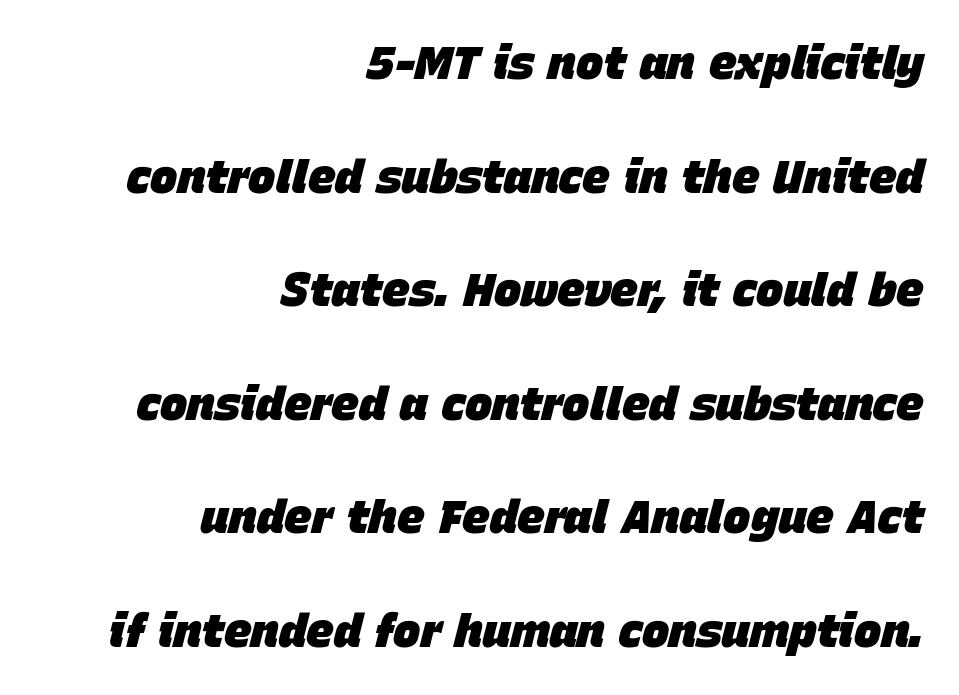
{"italic": "yes", "lean": "right", "slant_degrees": 15, "bold": "yes", "weight": "heavy", "width": "normal", "stroke_contrast": "low", "x_height": "large", "monospaced": "no", "underline": "no", "align": "right", "line_spacing": "loose", "line_spacing_ratio": 2.47, "letter_spacing": "normal", "letter_spacing_em": 0.0, "glyph_px": 46}
